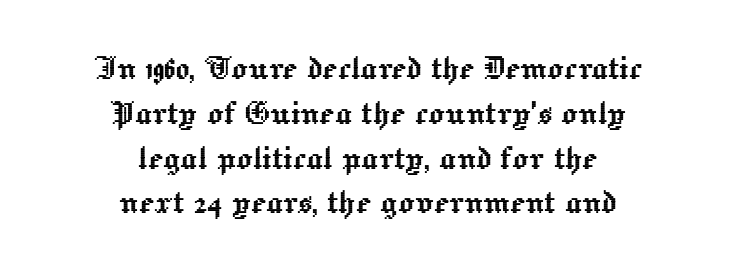
The image shows 40 px text type, upright; set centered, tight line spacing (1.12x), normal letter spacing, not underlined; a medium x-height.
